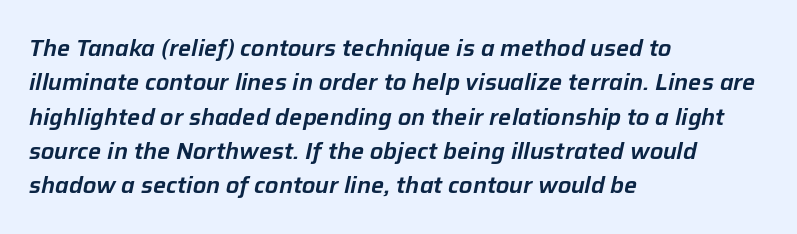
Q: Is the text italic (slanted)? A: Yes, it leans right by about 12 degrees.
Q: Is the text underlined? A: No.
Q: How is the paragraph aligned? A: Left-aligned.
Q: Is the spacing between letters normal or unusually wide? A: Normal.
Q: Is the spacing between lines tight, normal or loose? A: Normal.
